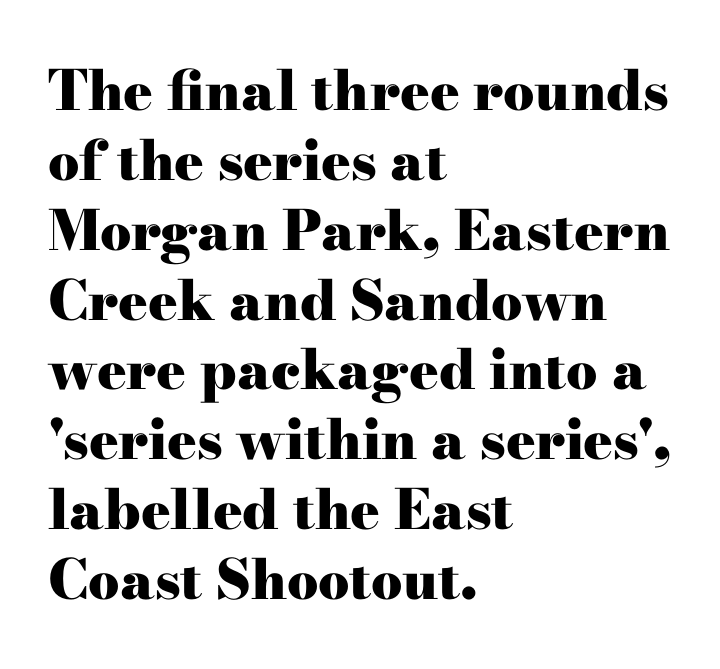
Posture: vertical. The characters display serif detailing at their extremities. The glyphs have the mass of a bold cut. The letterforms sit shoulder to shoulder at normal distance.
